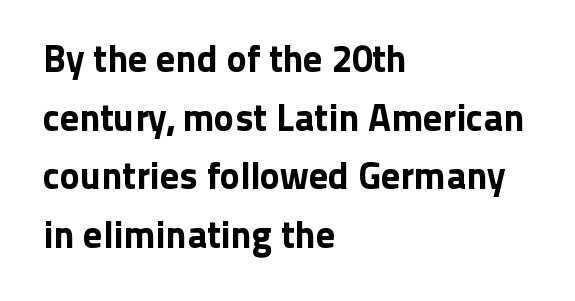
{"serif": "no", "italic": "no", "width": "normal", "stroke_contrast": "low", "x_height": "medium", "monospaced": "no", "underline": "no", "align": "left", "line_spacing": "normal", "line_spacing_ratio": 1.54, "letter_spacing": "normal", "letter_spacing_em": 0.0, "glyph_px": 38}
